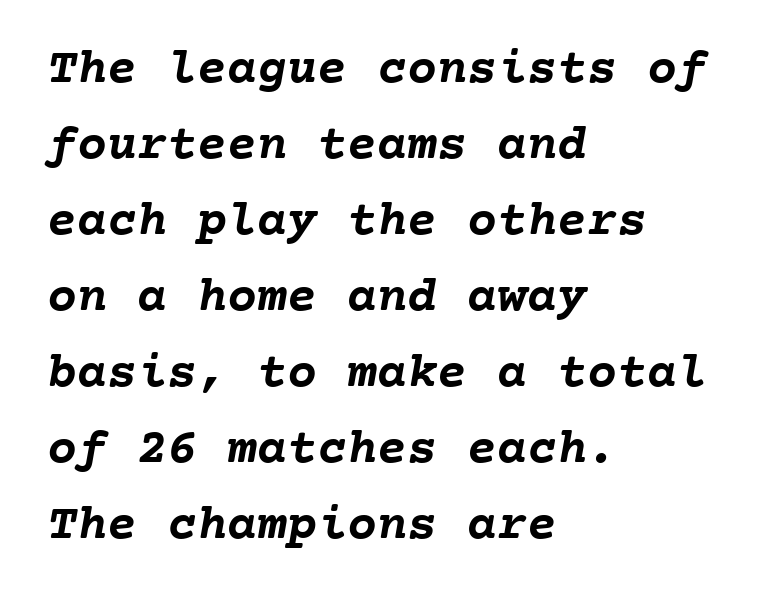
{"bold": "yes", "weight": "semibold", "width": "normal", "stroke_contrast": "low", "x_height": "medium", "monospaced": "yes", "underline": "no", "align": "left", "line_spacing": "normal", "line_spacing_ratio": 1.52, "letter_spacing": "normal", "letter_spacing_em": 0.0, "glyph_px": 50}
